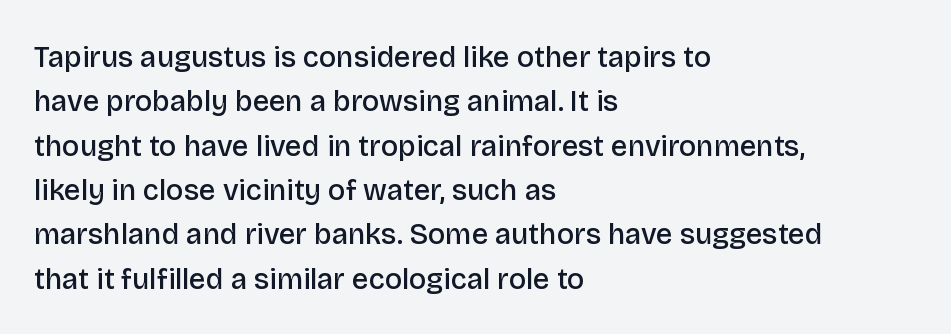
The image shows 29 px semibold sans-serif type, upright; set left-aligned, normal line spacing (1.53x), normal letter spacing, not underlined; low stroke contrast and a large x-height.
